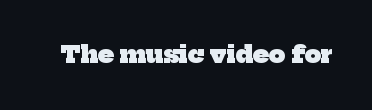
The image shows 23 px bold type; set normal letter spacing, not underlined.
